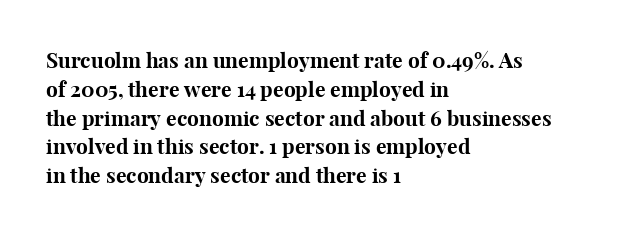
Q: Is the text bold? A: Yes.
Q: Is the text italic (slanted)? A: No, it is upright.
Q: Is the text underlined? A: No.
Q: How is the paragraph aligned? A: Left-aligned.
Q: Is the spacing between letters normal or unusually wide? A: Normal.
Q: Is the spacing between lines tight, normal or loose? A: Normal.
